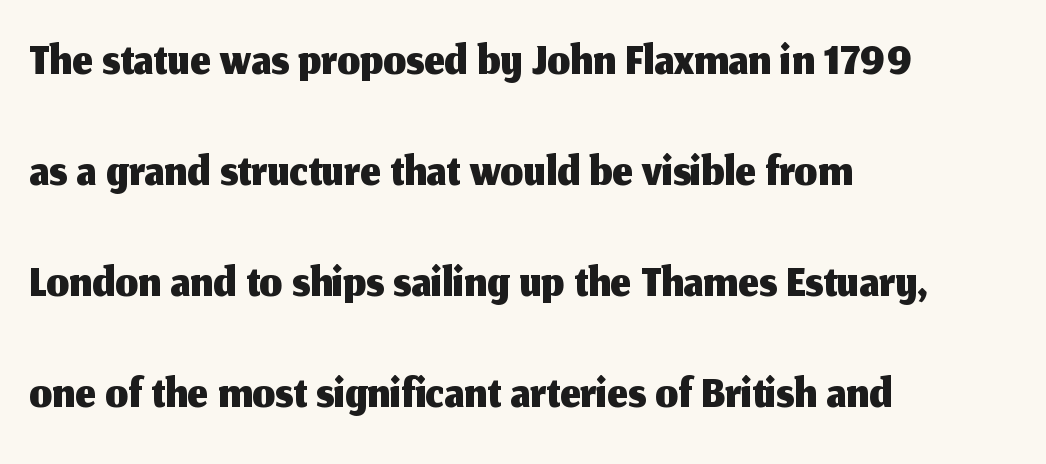
{"serif": "no", "italic": "no", "width": "normal", "stroke_contrast": "medium", "x_height": "medium", "monospaced": "no", "underline": "no", "align": "left", "line_spacing": "normal", "line_spacing_ratio": 1.54, "letter_spacing": "normal", "letter_spacing_em": 0.0, "glyph_px": 72}
